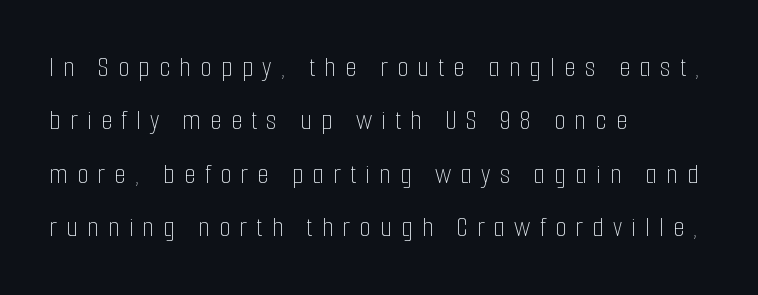
{"italic": "no", "bold": "no", "weight": "thin", "width": "condensed", "stroke_contrast": "low", "x_height": "medium", "monospaced": "no", "underline": "no", "align": "left", "line_spacing_ratio": 1.78, "letter_spacing": "wide", "letter_spacing_em": 0.3, "glyph_px": 30}
